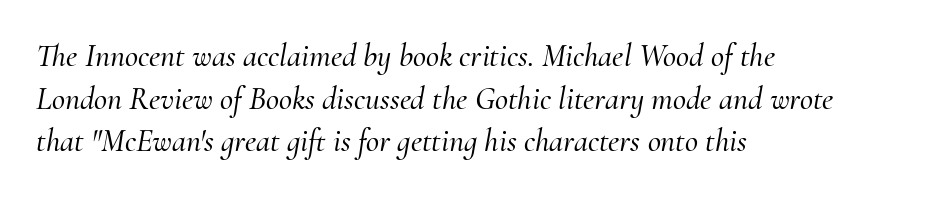
{"serif": "yes", "italic": "yes", "lean": "right", "slant_degrees": 10, "width": "normal", "stroke_contrast": "medium", "x_height": "small", "monospaced": "no", "underline": "no", "align": "left", "line_spacing": "normal", "line_spacing_ratio": 1.33, "letter_spacing": "normal", "letter_spacing_em": 0.0, "glyph_px": 32}
